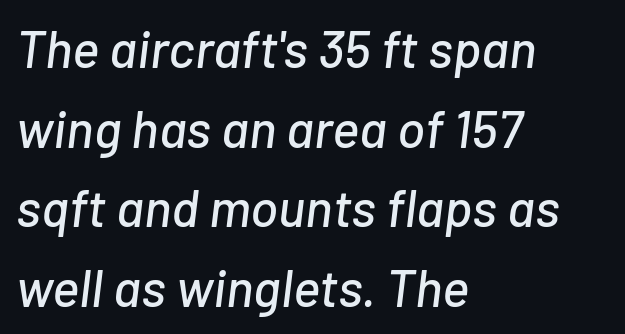
Spacing between characters is what you'd get straight out of the box. Only glyphs here, with clear space below each row. A student would call this left alignment; a typographer would say flush left, rag right. When letters slant like this, we call the style italic. Summary of vertical rhythm: regular, with standard interline spacing. You could not count columns in this text — the font is proportionally spaced.
